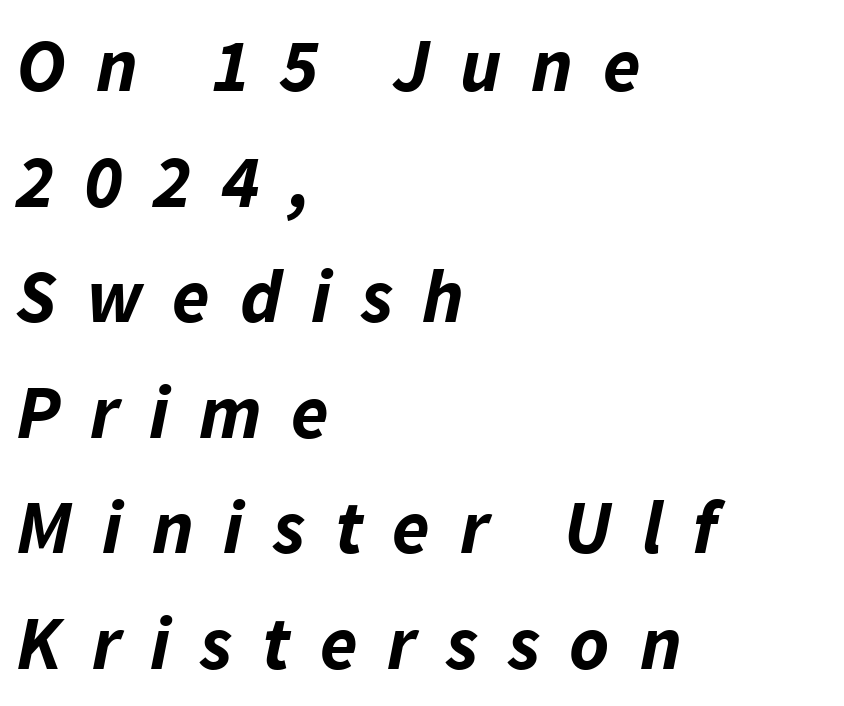
The image shows 76 px bold type, italic (leaning right); set left-aligned, normal line spacing (1.52x), unusually wide letter spacing (+0.39 em), not underlined; low stroke contrast and a medium x-height.
